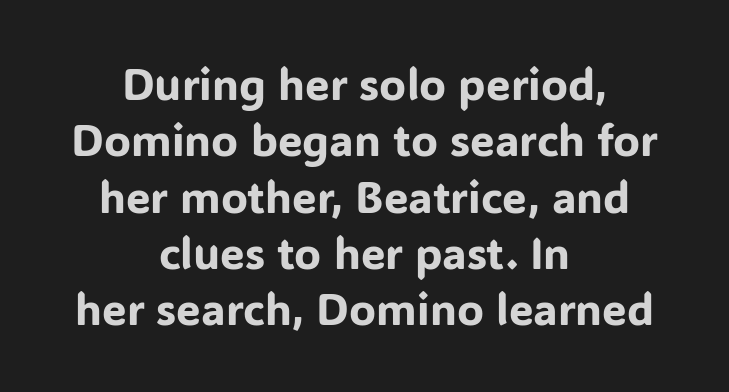
The image shows 44 px sans-serif type, upright; set centered, normal line spacing (1.28x), normal letter spacing, not underlined; low stroke contrast and a medium x-height.
